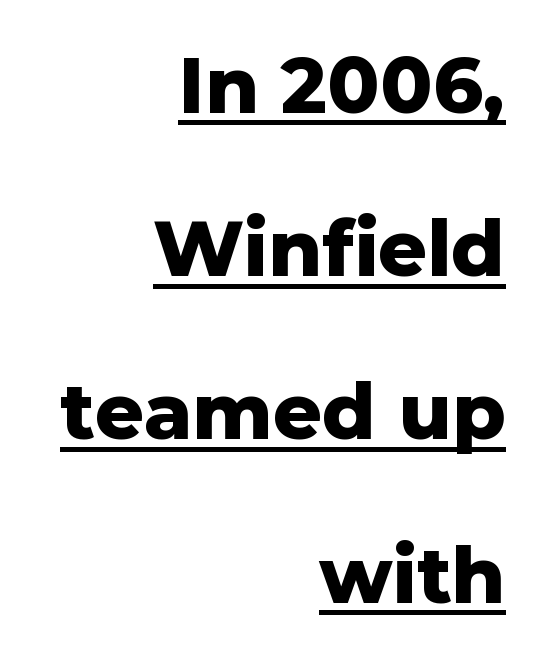
The image shows 77 px heavy sans-serif type, upright; set right-aligned, loose line spacing (2.12x), normal letter spacing, underlined; low stroke contrast and a medium x-height.
